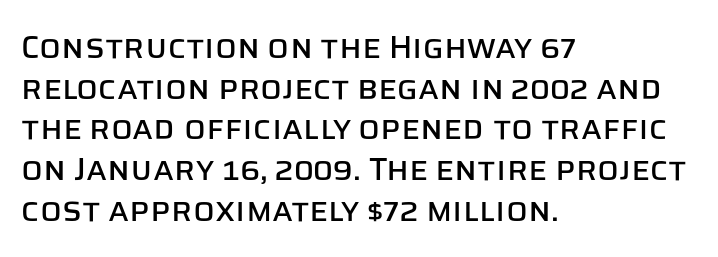
The image shows 32 px sans-serif type, upright; set left-aligned, normal line spacing (1.27x), normal letter spacing, not underlined; low stroke contrast and a large x-height.
